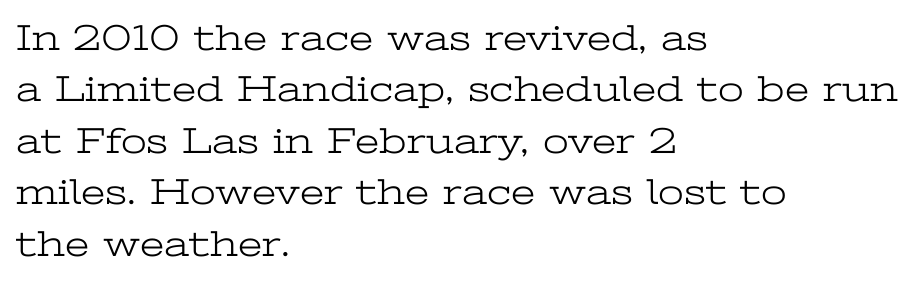
Underlining? Definitely not there. A normal amount of white space separates one row of letters from the next. The letters sit at their default tracking, neither squeezed nor spread. The face used here is proportionally spaced, like ordinary book or web type.
